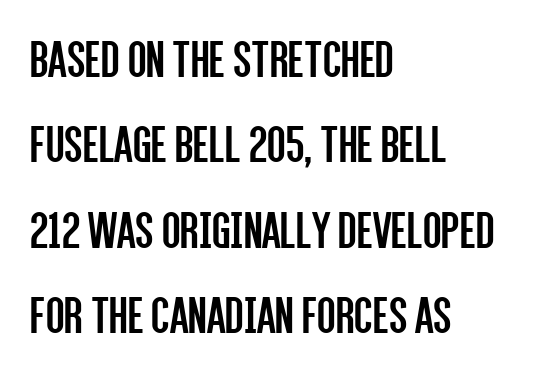
Q: Is the text bold? A: No.
Q: Is the text italic (slanted)? A: No, it is upright.
Q: Is the typeface a serif or a sans-serif typeface? A: Sans-serif.
Q: Is the text underlined? A: No.
Q: How is the paragraph aligned? A: Left-aligned.
Q: Is the spacing between letters normal or unusually wide? A: Normal.
Q: Is the spacing between lines tight, normal or loose? A: Normal.
Q: Width (condensed, normal, or wide)? A: Condensed.
Q: Stroke contrast? A: Low.
Q: x-height? A: Large.
Q: Monospaced? A: No.
